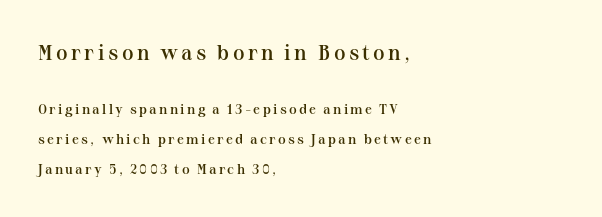
Which margin do the lines hug? The left one — the right edge is uneven. The passage shown begins with its larger block and ends with its smaller one. Unlike italic type, these characters show no tilt at all. The specimen omits any rule beneath the text block's lines. Stroke thickness is moderately raised; the sample reads as semibold. Vertical spacing — loose.
